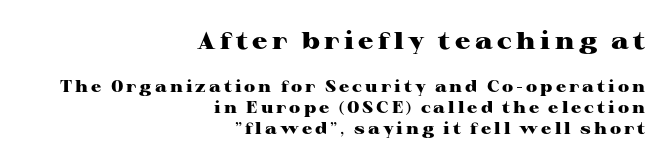
Q: Is the text bold? A: Yes.
Q: Is the text italic (slanted)? A: No, it is upright.
Q: Is the text underlined? A: No.
Q: How is the paragraph aligned? A: Right-aligned.
Q: Is the spacing between lines tight, normal or loose? A: Normal.
Q: Which block of text is set in a larger size, the first (top) or the second (bottom)? A: The first (top) one.
